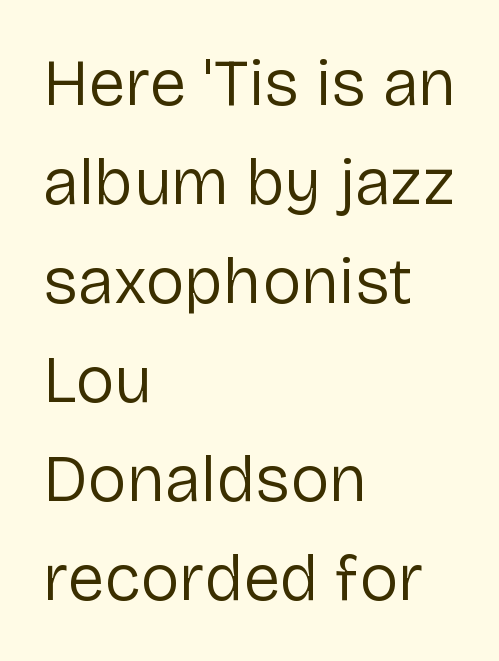
Q: Is the text bold? A: No.
Q: Is the text italic (slanted)? A: No, it is upright.
Q: Is the typeface a serif or a sans-serif typeface? A: Sans-serif.
Q: Is the text underlined? A: No.
Q: How is the paragraph aligned? A: Left-aligned.
Q: Is the spacing between letters normal or unusually wide? A: Normal.
Q: Is the spacing between lines tight, normal or loose? A: Normal.
Q: Width (condensed, normal, or wide)? A: Normal.
Q: Stroke contrast? A: Low.
Q: x-height? A: Medium.
Q: Monospaced? A: No.
